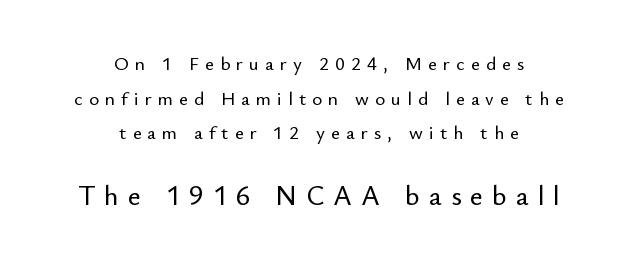
Q: Is the text italic (slanted)? A: No, it is upright.
Q: Is the typeface a serif or a sans-serif typeface? A: Sans-serif.
Q: Is the text underlined? A: No.
Q: How is the paragraph aligned? A: Centered.
Q: Is the spacing between letters normal or unusually wide? A: Unusually wide.
Q: Which block of text is set in a larger size, the first (top) or the second (bottom)? A: The second (bottom) one.
Q: Width (condensed, normal, or wide)? A: Normal.
Q: Stroke contrast? A: Low.
Q: x-height? A: Small.
Q: Monospaced? A: No.
